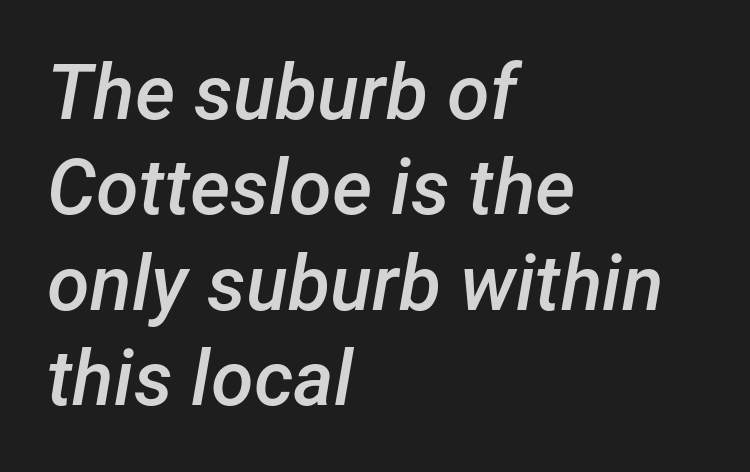
Look at the tracking — it's just the regular setting, nothing added. Line beginnings align vertically; line endings do not. Looks like regular typesetting: each glyph gets only the width it needs. Check the space under the baseline: it is left empty. The face used here has a pronounced slope to its letters. Typographic density is moderately raised because the face is semibold.
